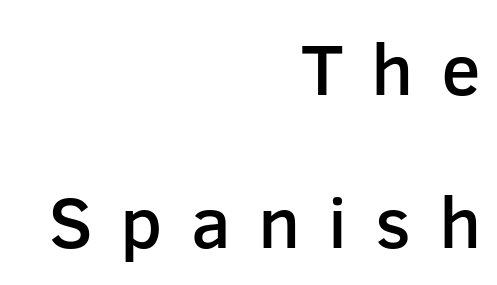
Is this a sans? Yes — the strokes have no serifs. The letters stand straight up with perfectly vertical stems. Varying glyph widths throughout — classic text-font behaviour. The horizontal fit of the characters is loose and conspicuously gappy. A great deal of white space separates one row of letters from the next.
